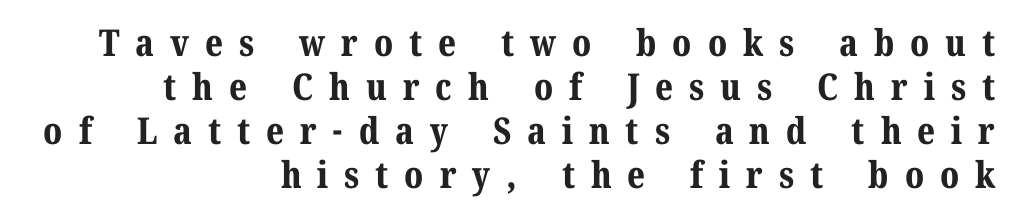
The image shows 37 px bold serif type, upright; set right-aligned, line spacing 1.19x, unusually wide letter spacing (+0.43 em), not underlined; medium stroke contrast and a medium x-height.
